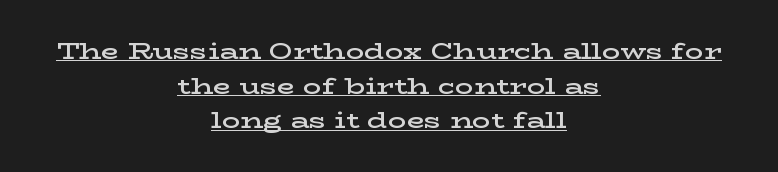
Default kerning and tracking; the words read as compact shapes. Is the type bold? Partly — it's a semibold, heavier than regular but not fully bold. Caption: lettering with a line underneath. Vertical strokes here are truly vertical.
